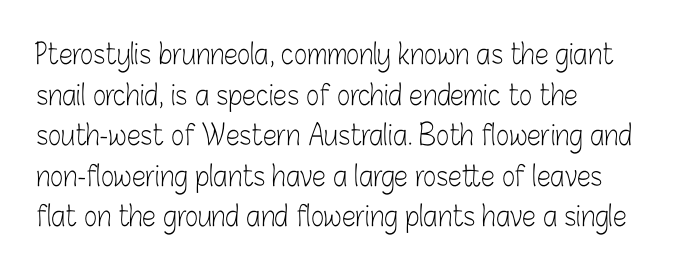
Character widths vary here, with narrow letters taking less room than wide ones. The typesetting does not lean heavy: it is not bold. Reading down the column, the eye jumps a familiar distance to each next line. Each line starts at the same left margin while the right side varies. Clear beneath every line of the passage.
